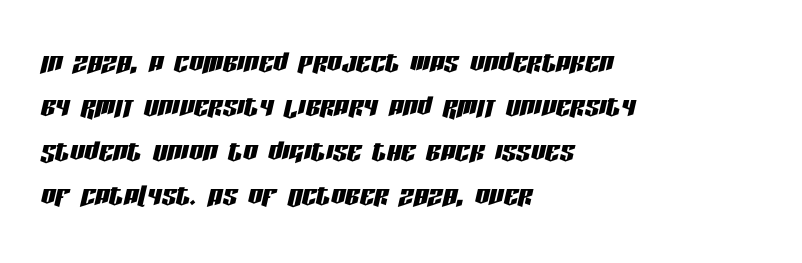
The image shows 36 px condensed type, italic (leaning right); set left-aligned, line spacing 1.23x, normal letter spacing, not underlined; low stroke contrast and a large x-height.
